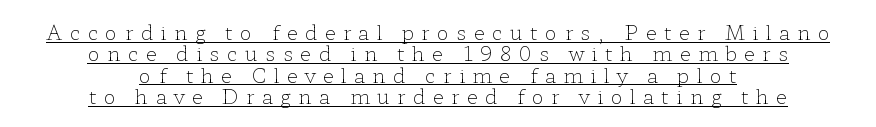
This is the regular roman posture of the typeface. The tracking reads as deliberately expanded to a designer's eye. Interline gaps are noticeably narrow in this sample. The weight would be labelled regular, book, light, or lighter still. The rendered words wear a rule along their underside. Compared with a flush-left layout, this one balances lines on the center instead.
